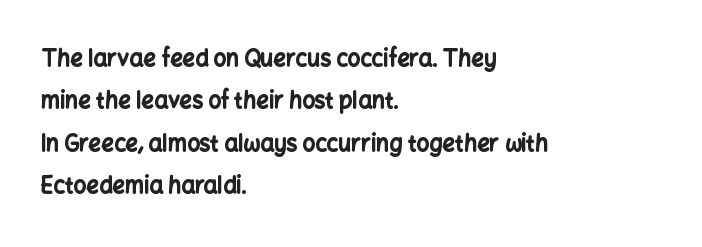
The gaps between neighbouring characters are ordinary and unremarkable. Horizontally, the lines are justified to the leading edge only. The specimen reads as upright at a glance. Baseline-to-baseline distance is far greater than the letter height. A clean baseline with only descenders dipping below it. Students, this is bold: see how much ink each stroke carries.
